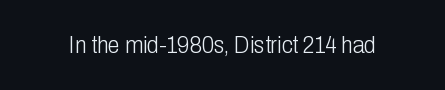
The image shows 24 px text type, upright; set normal letter spacing, not underlined.
